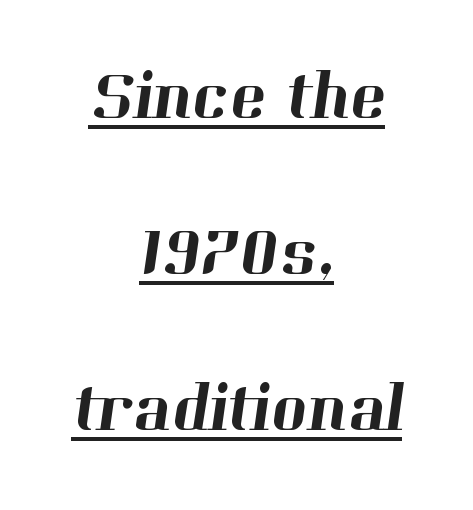
Q: Is the typeface a serif or a sans-serif typeface? A: Serif.
Q: Is the text underlined? A: Yes.
Q: How is the paragraph aligned? A: Centered.
Q: Is the spacing between letters normal or unusually wide? A: Normal.
Q: Is the spacing between lines tight, normal or loose? A: Loose.
Q: Width (condensed, normal, or wide)? A: Normal.
Q: Stroke contrast? A: High.
Q: x-height? A: Medium.
Q: Monospaced? A: No.
